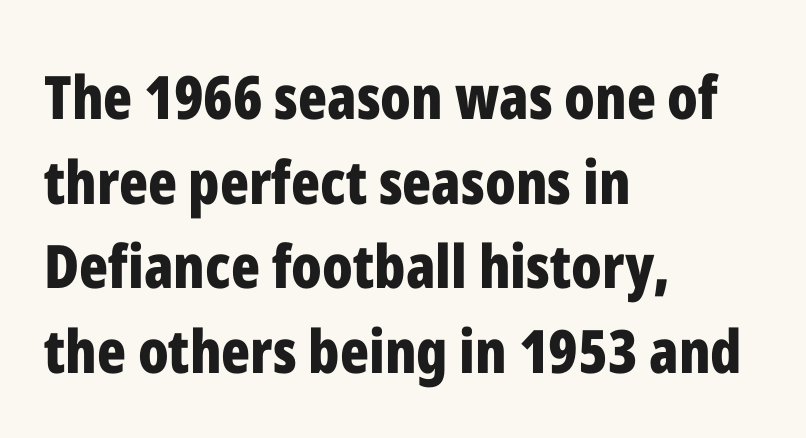
{"serif": "no", "italic": "no", "bold": "yes", "weight": "bold", "width": "condensed", "stroke_contrast": "low", "x_height": "medium", "monospaced": "no", "underline": "no", "align": "left", "line_spacing": "normal", "line_spacing_ratio": 1.41, "letter_spacing": "normal", "letter_spacing_em": 0.0, "glyph_px": 60}
